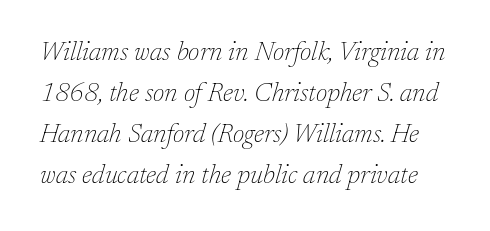
Slanted lettering throughout. How would I describe the line gaps? Plain and ordinary. Bare-footed words on every line. No chunkiness to these letters — they're not bold.
